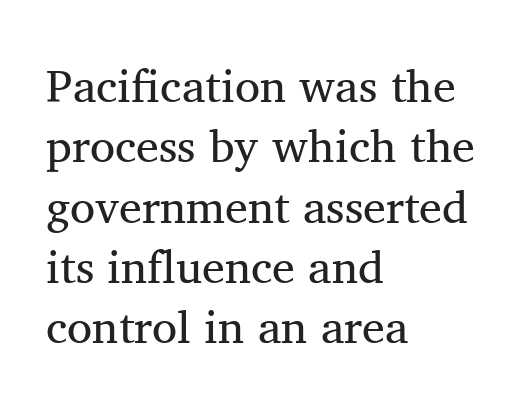
The text was rendered using a seriffed face with decorative stroke endings. Character widths vary here, with narrow letters taking less room than wide ones. Weight: not bold — regular or lighter. Horizontal alignment here is leftward, the default for most running prose.
